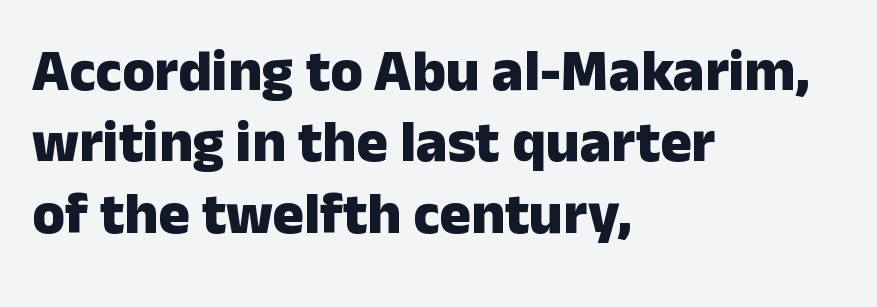
The image shows 59 px heavy sans-serif type, upright; set left-aligned, line spacing 1.21x, normal letter spacing, not underlined; low stroke contrast and a medium x-height.
